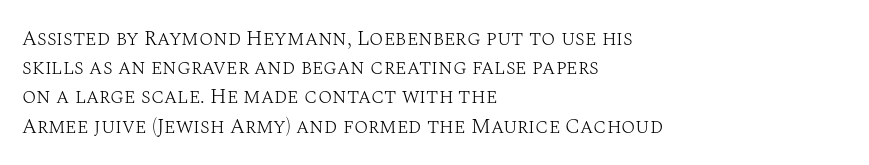
The image shows 21 px text type, upright; set left-aligned, normal line spacing (1.39x), normal letter spacing, not underlined.
